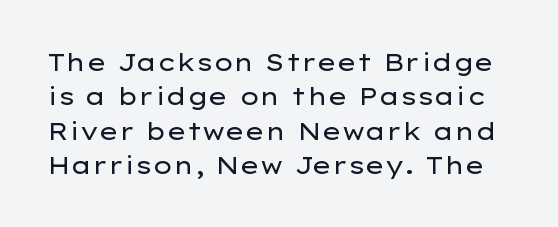
Clear beneath every line of the passage. The characters are drawn with everyday or finer stroke widths. If you drew a line through each stem, it would be perfectly vertical. Letter spacing: default. Regular leading.
